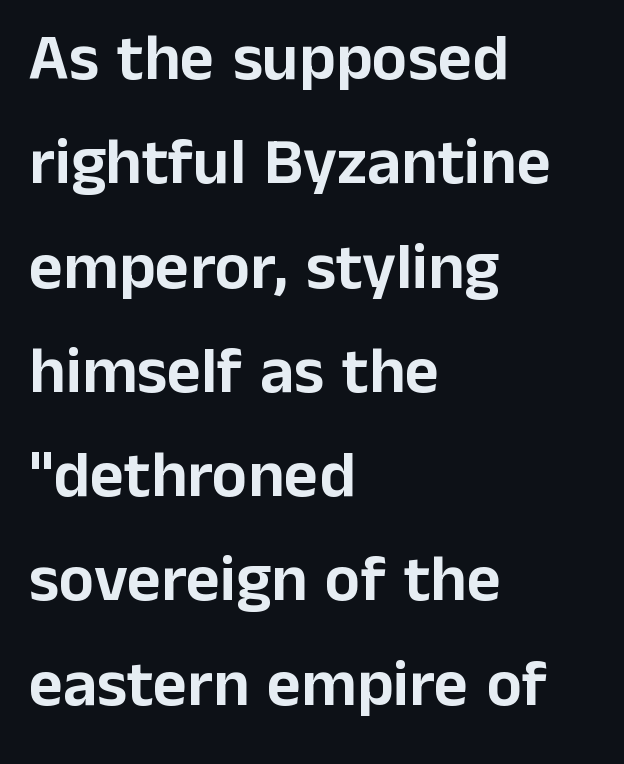
Serif or sans? Sans — the stroke terminals are bare. The letters advance in unequal steps, a hallmark of proportional type. Words appear dense and cohesive because spacing is normal. You can tell it's not italic because the verticals are truly vertical. Successive baselines arrive at the customary interval. Visually the block forms a straight wall on the left and a jagged coastline on the right.
